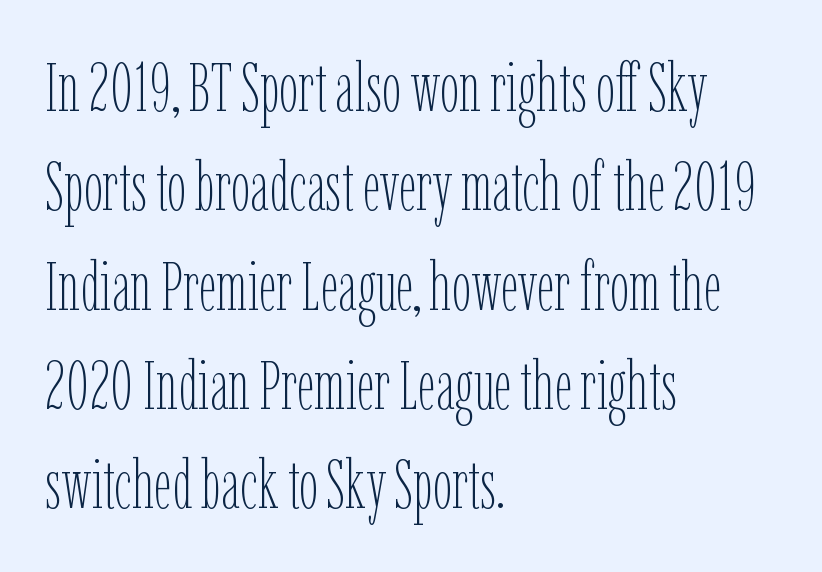
You can tell it's not italic because the verticals are truly vertical. Inter-character spacing is left at the font's built-in metrics. Varying glyph widths throughout — classic text-font behaviour. Leading: standard. The space directly below the letters is spotless. This reads as an unemphasized weight, regular at the heaviest.
